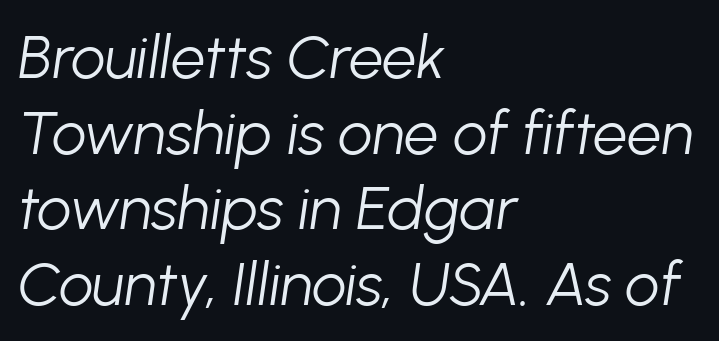
Standard letterfit; no display-style spreading of the glyphs. On a weight scale, this lands at 450 or below. A classic flush-left, rag-right setting is used for this passage. Plain, unruled lines of type.
